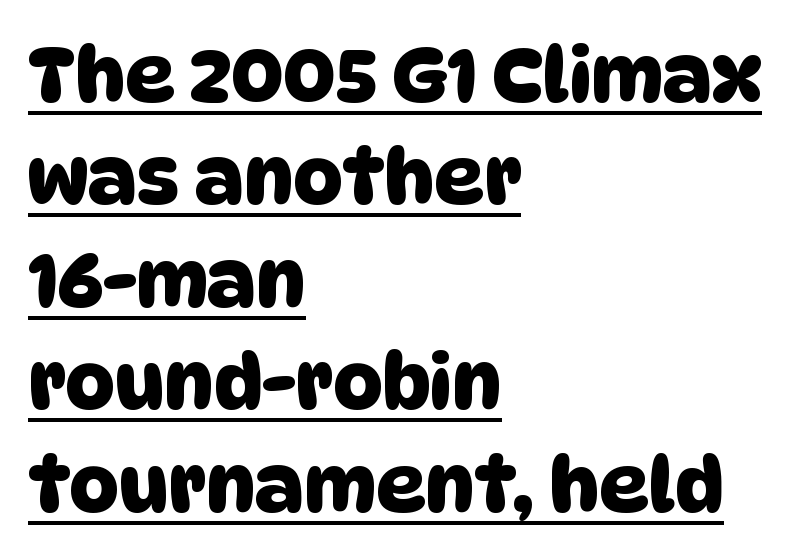
Spacing between characters is what you'd get straight out of the box. Rows of type keep a routine distance in the vertical direction. In CSS terms this would be text-align: left. The rendering uses natural spacing where letterforms have individual widths. Look at the bottom of the vertical strokes: they stop flat, with no serifs.
